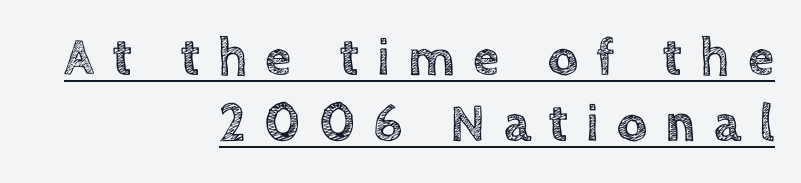
The image shows 53 px text type, upright; set right-aligned, line spacing 1.24x, unusually wide letter spacing (+0.34 em), underlined; a large x-height.
